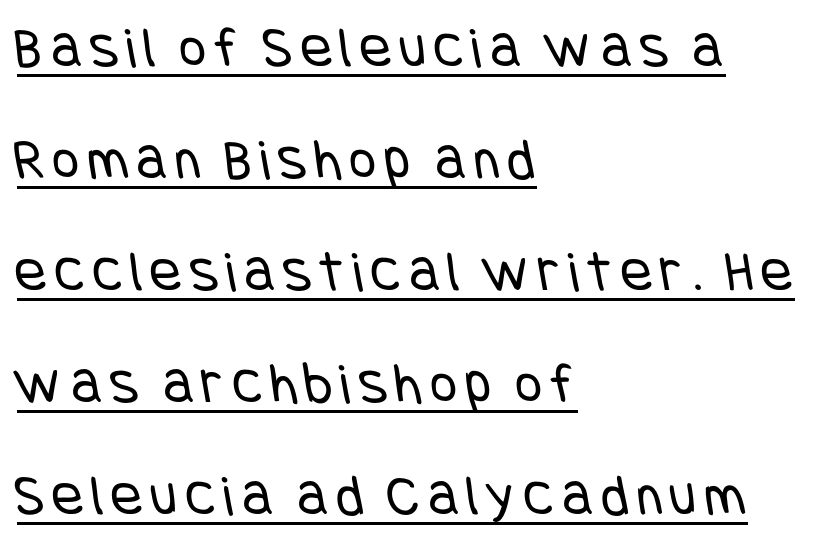
{"serif": "no", "bold": "no", "weight": "regular", "width": "condensed", "stroke_contrast": "low", "x_height": "large", "underline": "yes", "align": "left", "line_spacing": "loose", "line_spacing_ratio": 1.9, "glyph_px": 59}
